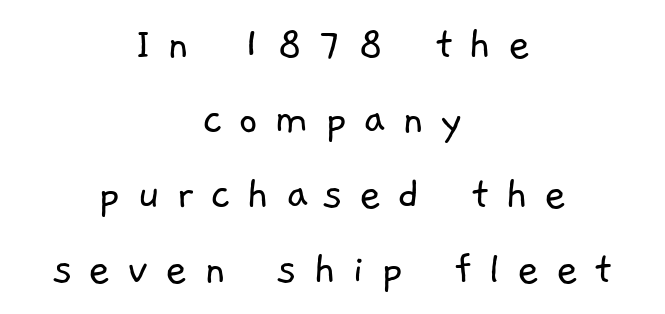
{"serif": "no", "bold": "no", "weight": "light", "width": "normal", "stroke_contrast": "low", "x_height": "medium", "monospaced": "no", "underline": "no", "align": "center", "line_spacing": "normal", "line_spacing_ratio": 1.56, "letter_spacing": "wide", "letter_spacing_em": 0.33, "glyph_px": 48}
